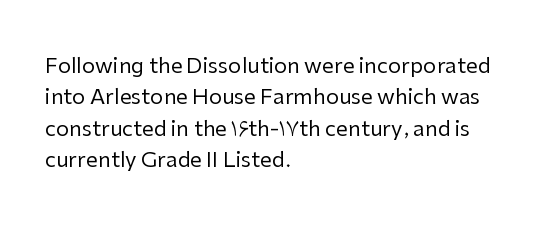
{"italic": "no", "bold": "no", "underline": "no", "align": "left", "line_spacing": "normal", "line_spacing_ratio": 1.5, "letter_spacing": "normal", "letter_spacing_em": 0.0, "glyph_px": 21}
